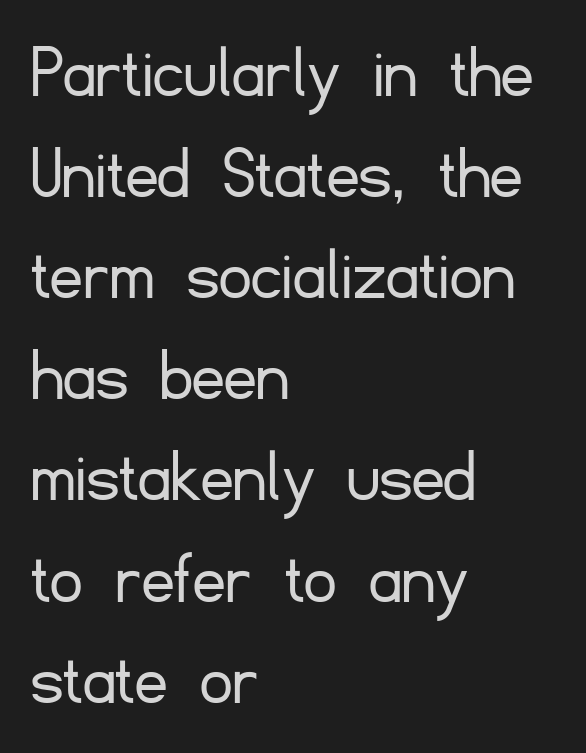
Letter spacing: default. Is the block centered? No — it sits flush against the left margin. Type without underlining. Is this a sans? Yes — the strokes have no serifs.
